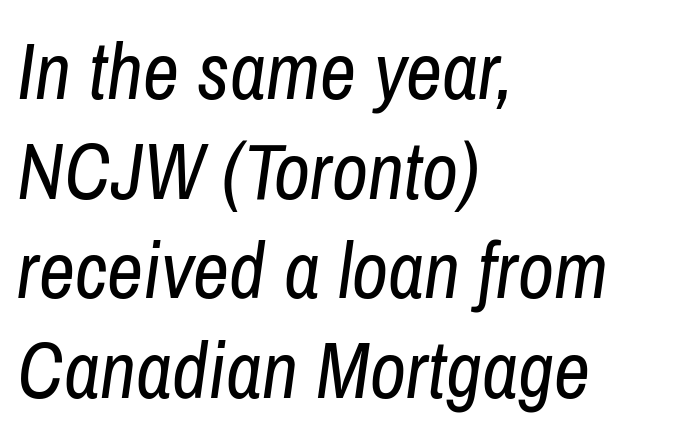
{"italic": "yes", "lean": "right", "slant_degrees": 8, "bold": "no", "weight": "regular", "width": "condensed", "stroke_contrast": "low", "x_height": "medium", "monospaced": "no", "underline": "no", "align": "left", "line_spacing": "normal", "line_spacing_ratio": 1.26, "letter_spacing": "normal", "letter_spacing_em": 0.0, "glyph_px": 79}
